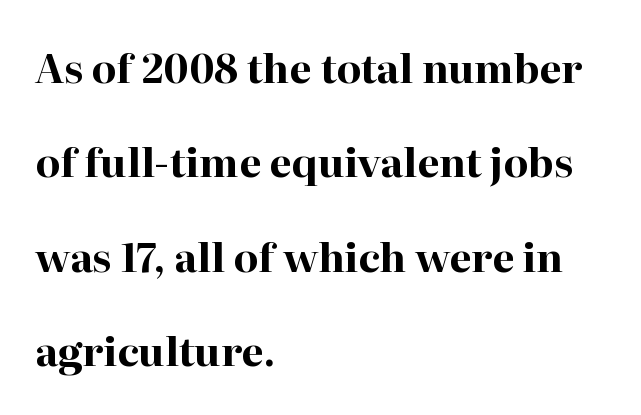
{"serif": "yes", "italic": "no", "bold": "yes", "weight": "bold", "width": "normal", "stroke_contrast": "high", "x_height": "medium", "monospaced": "no", "underline": "no", "align": "left", "line_spacing": "loose", "line_spacing_ratio": 2.36, "letter_spacing": "normal", "letter_spacing_em": 0.0, "glyph_px": 40}
